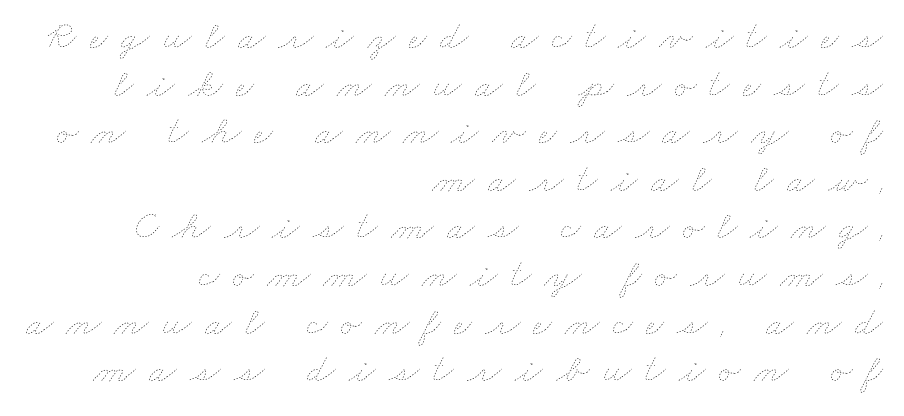
The image shows 40 px thin, wide type; set right-aligned, line spacing 1.19x, unusually wide letter spacing (+0.33 em), not underlined; low stroke contrast and a small x-height.
